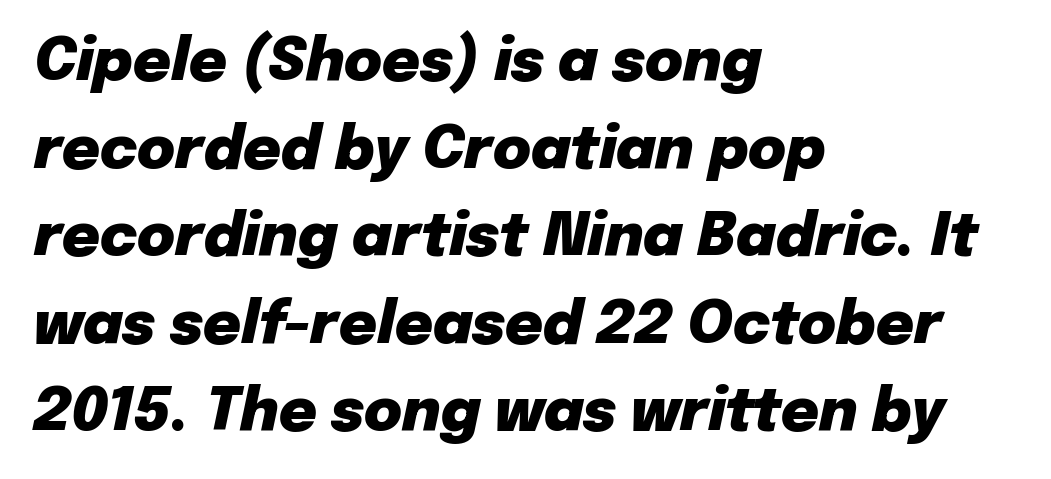
{"italic": "yes", "lean": "right", "slant_degrees": 12, "bold": "yes", "weight": "heavy", "width": "normal", "stroke_contrast": "low", "x_height": "medium", "monospaced": "no", "underline": "no", "align": "left", "line_spacing": "normal", "line_spacing_ratio": 1.51, "letter_spacing": "normal", "letter_spacing_em": 0.0, "glyph_px": 58}
